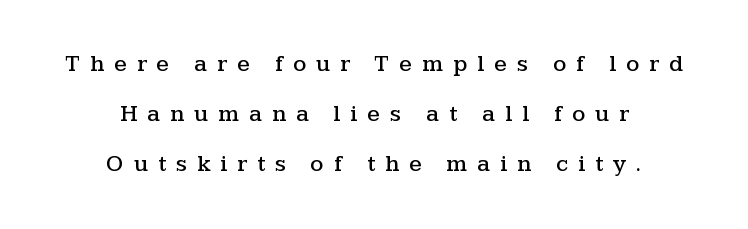
Descender tails drop into unmarked territory. The gaps between neighbouring characters are conspicuously large. Is there much room between lines? Yes — plenty of vertical air separates them. Layout note: lines centered. This sample uses an upright cut, with every glyph sitting square on the baseline.
